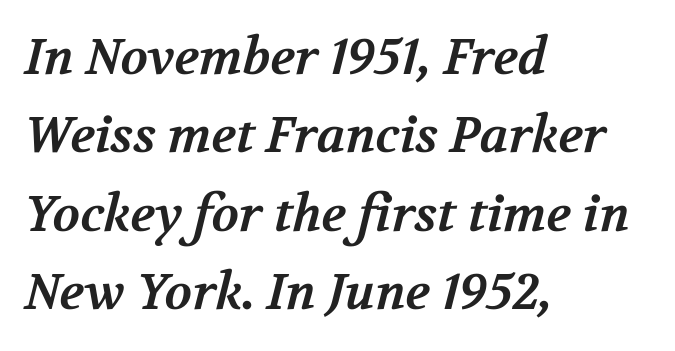
Q: Is the text bold? A: Yes.
Q: Is the typeface a serif or a sans-serif typeface? A: Serif.
Q: Is the text underlined? A: No.
Q: How is the paragraph aligned? A: Left-aligned.
Q: Is the spacing between letters normal or unusually wide? A: Normal.
Q: Is the spacing between lines tight, normal or loose? A: Normal.
Q: Width (condensed, normal, or wide)? A: Normal.
Q: Stroke contrast? A: Medium.
Q: x-height? A: Medium.
Q: Monospaced? A: No.
